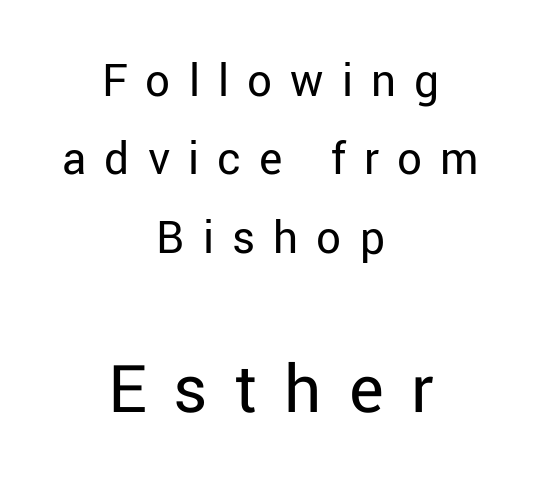
The image shows 73 px regular-weight sans-serif type, upright; set centered, normal line spacing (1.6x), unusually wide letter spacing (+0.37 em), not underlined; the second (bottom) block is 1.49x larger; low stroke contrast and a medium x-height.
